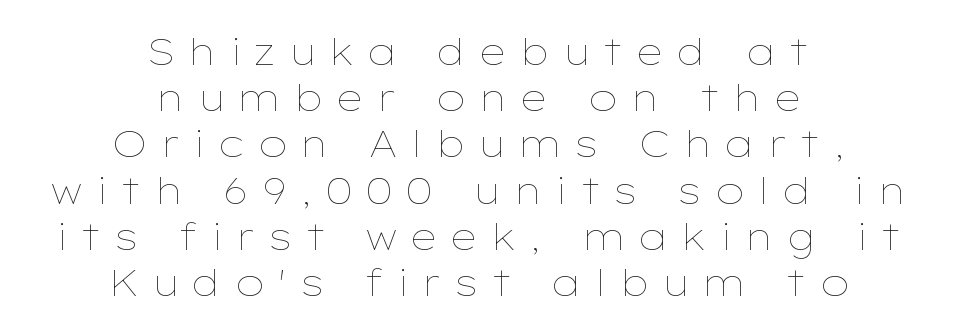
Anything drawn beneath the words? Only blank space. The axis of the letterforms is exactly vertical. Character widths vary here, with narrow letters taking less room than wide ones. Words appear elongated and porous because spacing is wide. The designer left line spacing at the default. Stems and bowls with no extra thickness — not bold.
